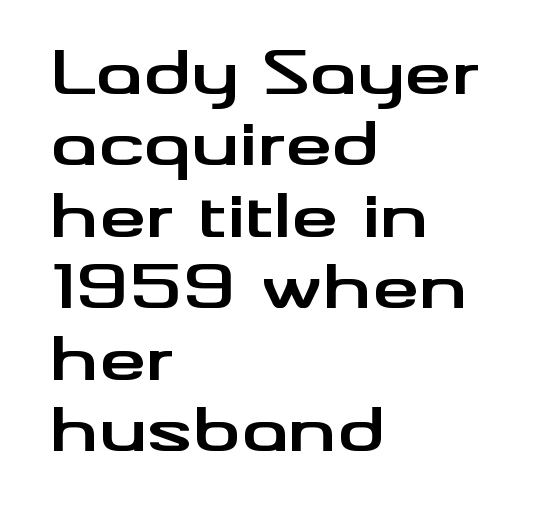
Q: Is the text bold? A: Yes.
Q: Is the text italic (slanted)? A: No, it is upright.
Q: Is the typeface a serif or a sans-serif typeface? A: Sans-serif.
Q: Is the text underlined? A: No.
Q: How is the paragraph aligned? A: Left-aligned.
Q: Is the spacing between letters normal or unusually wide? A: Normal.
Q: Width (condensed, normal, or wide)? A: Wide.
Q: Stroke contrast? A: Medium.
Q: x-height? A: Small.
Q: Monospaced? A: No.
